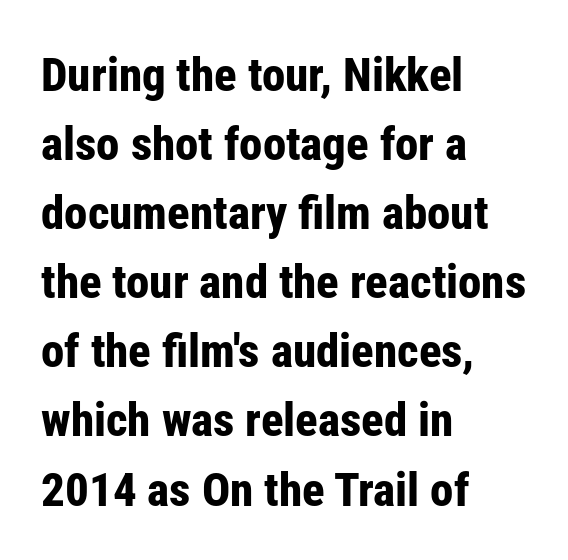
{"serif": "no", "italic": "no", "bold": "yes", "weight": "bold", "width": "condensed", "stroke_contrast": "low", "x_height": "medium", "monospaced": "no", "underline": "no", "align": "left", "line_spacing": "normal", "line_spacing_ratio": 1.47, "letter_spacing": "normal", "letter_spacing_em": 0.0, "glyph_px": 47}
